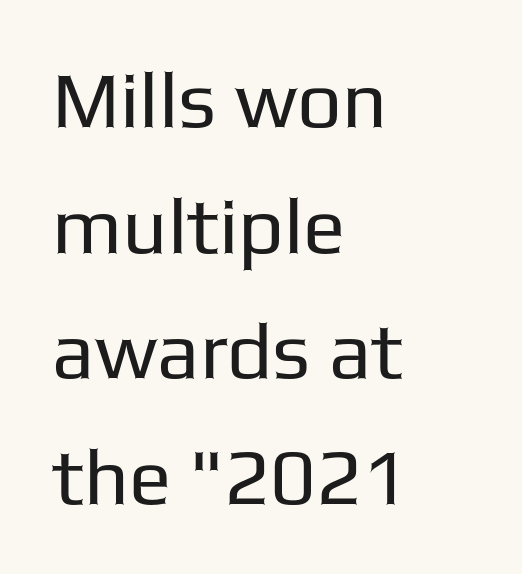
The image shows 79 px regular-weight sans-serif type, upright; set left-aligned, normal line spacing (1.59x), normal letter spacing, not underlined; low stroke contrast and a medium x-height.
